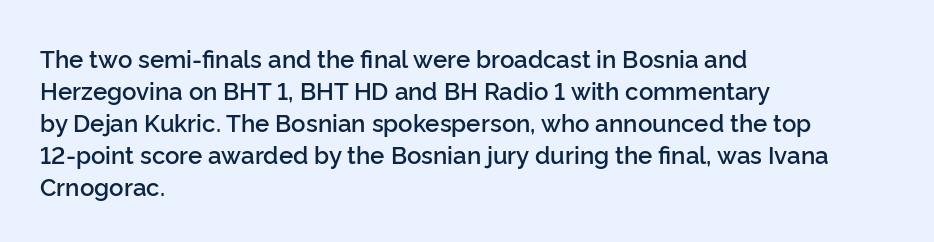
{"italic": "no", "bold": "semi", "underline": "no", "align": "left", "line_spacing": "normal", "line_spacing_ratio": 1.33, "letter_spacing": "normal", "letter_spacing_em": 0.0, "glyph_px": 24}
